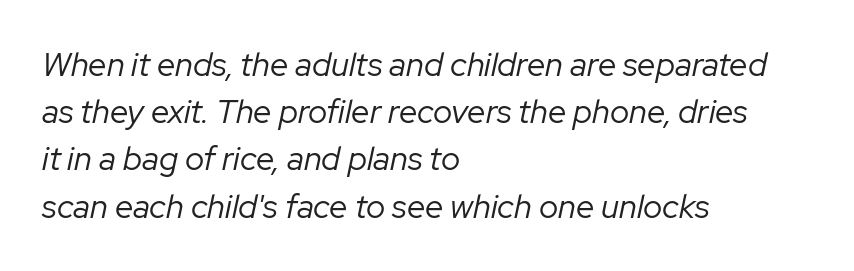
Q: Is the text bold? A: No.
Q: Is the text italic (slanted)? A: Yes, it leans right by about 12 degrees.
Q: Is the text underlined? A: No.
Q: How is the paragraph aligned? A: Left-aligned.
Q: Is the spacing between letters normal or unusually wide? A: Normal.
Q: Is the spacing between lines tight, normal or loose? A: Normal.
Q: Width (condensed, normal, or wide)? A: Normal.
Q: Stroke contrast? A: Low.
Q: x-height? A: Medium.
Q: Monospaced? A: No.
